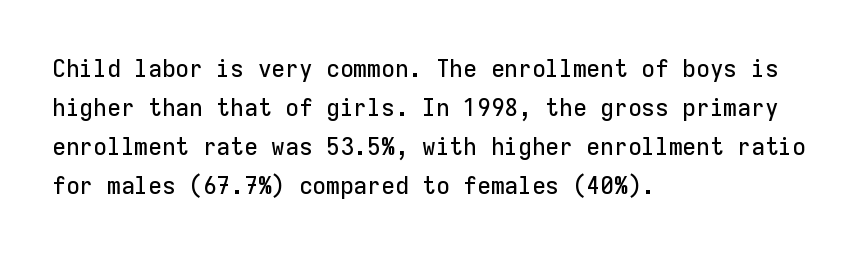
The image shows 25 px text type, upright; set left-aligned, normal line spacing (1.56x), normal letter spacing, not underlined.
